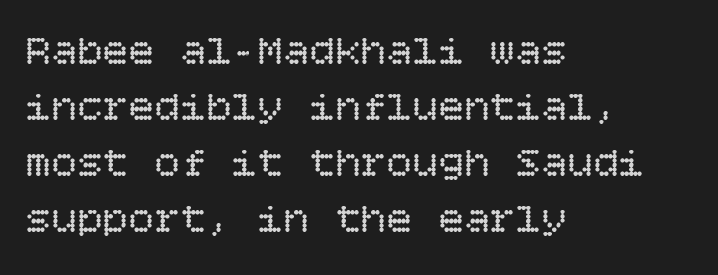
The image shows 43 px regular-weight type, upright; set left-aligned, normal line spacing (1.3x), normal letter spacing, not underlined; low stroke contrast and a large x-height.
